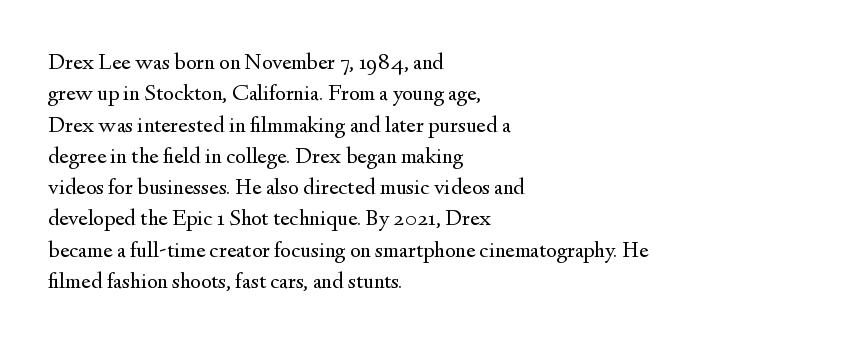
One glance says typical: line gaps are just what's usual. What stands out about the letter spacing? Nothing — it is the standard amount. This reads as an unemphasized weight, regular at the heaviest. The text block is weighted toward the left margin, trailing off unevenly rightward. Descender tails drop into unmarked territory. The specimen reads as upright at a glance.
